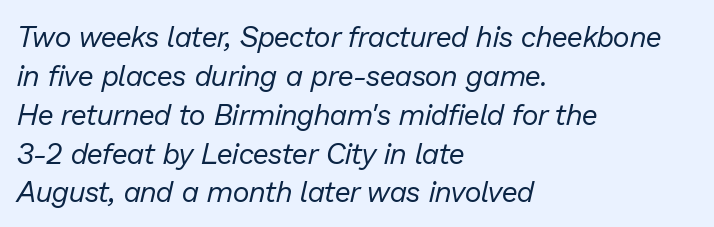
Q: Is the text bold? A: No.
Q: Is the text italic (slanted)? A: Yes, it leans right by about 13 degrees.
Q: Is the text underlined? A: No.
Q: How is the paragraph aligned? A: Left-aligned.
Q: Is the spacing between letters normal or unusually wide? A: Normal.
Q: Is the spacing between lines tight, normal or loose? A: Normal.
Q: Width (condensed, normal, or wide)? A: Normal.
Q: Stroke contrast? A: Low.
Q: x-height? A: Medium.
Q: Monospaced? A: No.
